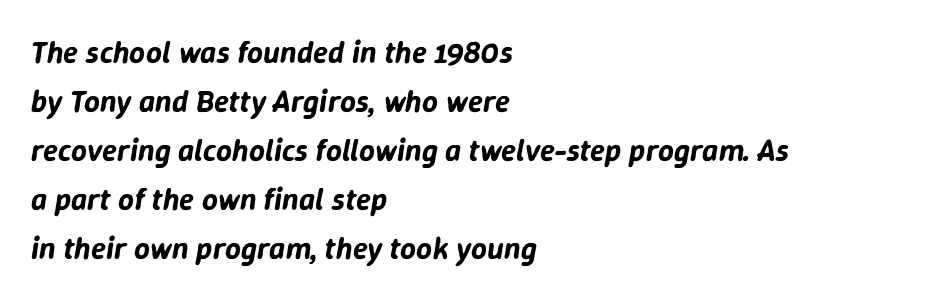
Q: Is the text italic (slanted)? A: Yes, it leans right by about 9 degrees.
Q: Is the text underlined? A: No.
Q: How is the paragraph aligned? A: Left-aligned.
Q: Is the spacing between letters normal or unusually wide? A: Normal.
Q: Is the spacing between lines tight, normal or loose? A: Normal.
Q: Width (condensed, normal, or wide)? A: Normal.
Q: Stroke contrast? A: Low.
Q: x-height? A: Medium.
Q: Monospaced? A: No.
